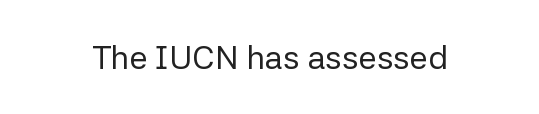
What stands out about the letter spacing? Nothing — it is the standard amount. Quick note: not italic, upright. Just letters on the line, the space beneath them empty. This is not heavy type; no bold has been used. Grotesque or geometric, the face here clearly has no serifs.
